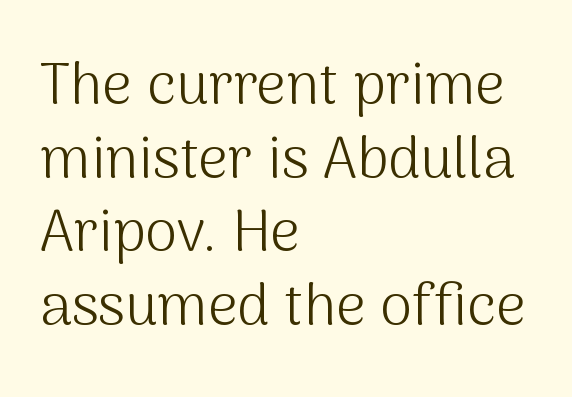
The specimen reads as upright at a glance. The glyphs are unaccompanied by any horizontal stroke below them. Is the letter spacing exaggerated? No — it looks like the ordinary default. Proportional: the letters do not fall into vertical columns.
